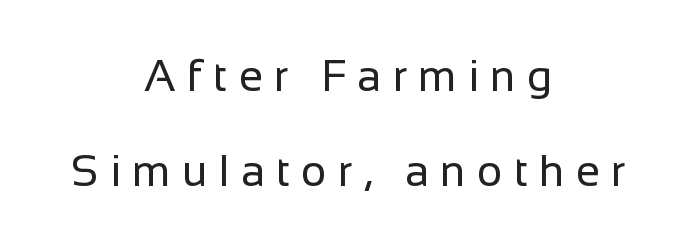
{"serif": "no", "italic": "no", "bold": "no", "weight": "regular", "width": "normal", "stroke_contrast": "low", "x_height": "medium", "monospaced": "no", "underline": "no", "align": "center", "line_spacing": "loose", "line_spacing_ratio": 2.17, "letter_spacing": "wide", "letter_spacing_em": 0.25, "glyph_px": 44}
